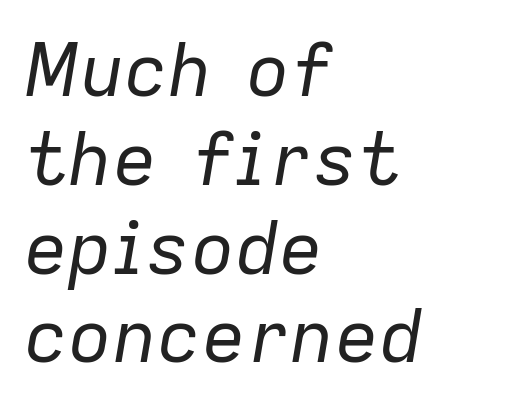
{"italic": "yes", "lean": "right", "slant_degrees": 9, "bold": "no", "weight": "regular", "width": "normal", "stroke_contrast": "low", "x_height": "medium", "monospaced": "no", "underline": "no", "align": "left", "line_spacing_ratio": 1.2, "letter_spacing": "normal", "letter_spacing_em": 0.0, "glyph_px": 74}
